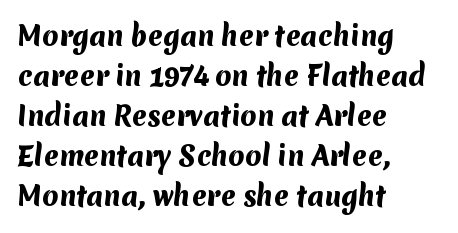
Q: Is the text bold? A: Yes.
Q: Is the text underlined? A: No.
Q: How is the paragraph aligned? A: Left-aligned.
Q: Is the spacing between letters normal or unusually wide? A: Normal.
Q: Is the spacing between lines tight, normal or loose? A: Normal.
